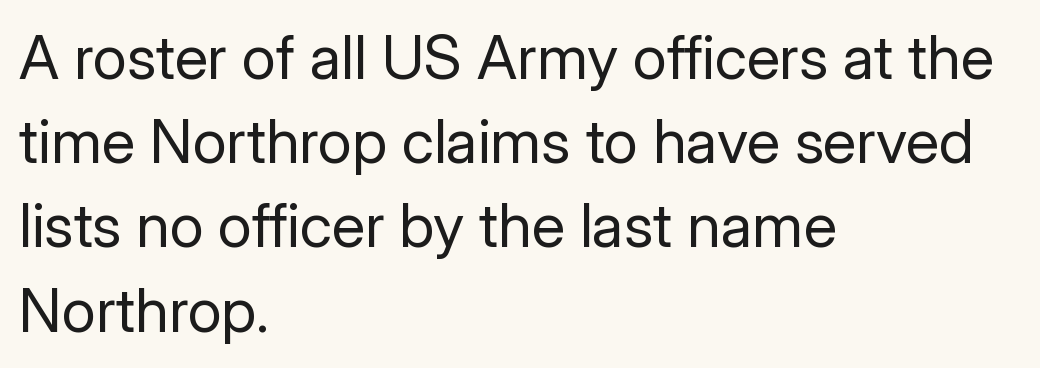
Posture: straight, roman, zero tilt. Is this a sans? Yes — the strokes have no serifs. The cut favours lightness, reaching ordinary text weight at its darkest. Underline: absent. Characters follow at the spacing the type designer built in. The line-height multiplier appears to be the usual default.
